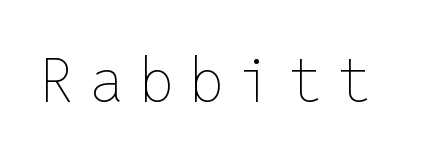
There is plenty of visible air inserted between adjacent glyphs. Do the characters align in a grid? Yes, the font is monospaced. The string is rendered with underlining switched off. Style check: upright. The letterforms sit at book weight or below.
